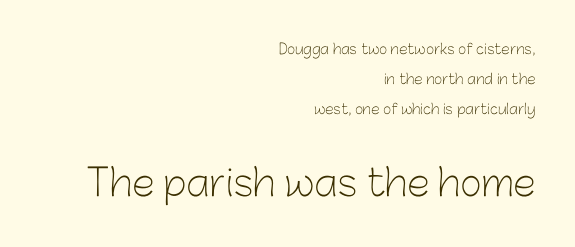
Q: Is the text bold? A: No.
Q: Is the text italic (slanted)? A: No, it is upright.
Q: Is the typeface a serif or a sans-serif typeface? A: Sans-serif.
Q: Is the text underlined? A: No.
Q: How is the paragraph aligned? A: Right-aligned.
Q: Is the spacing between letters normal or unusually wide? A: Normal.
Q: Is the spacing between lines tight, normal or loose? A: Loose.
Q: Which block of text is set in a larger size, the first (top) or the second (bottom)? A: The second (bottom) one.
Q: Width (condensed, normal, or wide)? A: Normal.
Q: Stroke contrast? A: Low.
Q: x-height? A: Medium.
Q: Monospaced? A: No.
